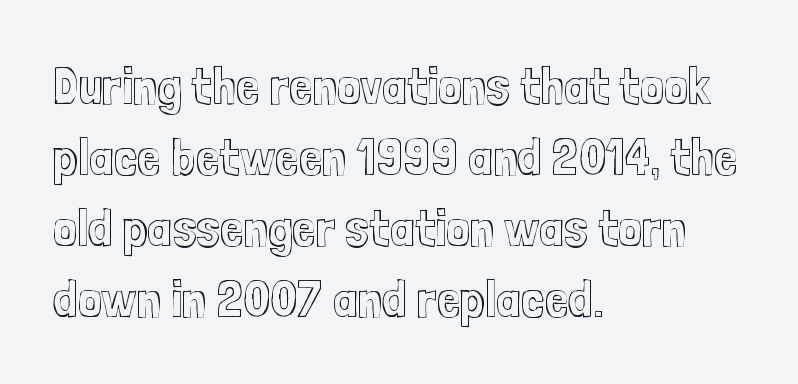
How are the letters spaced? Ordinarily, with no added tracking. The zone under the glyphs is completely vacant. Upright lettering throughout. Where is the straight margin? On the left. These lines sit exactly where default settings would place them.
